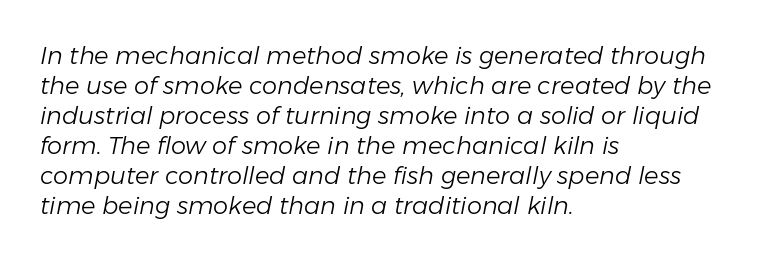
Casual observation: everything's shoved over to the left. Each new line begins a customary step beneath the previous one. Vertical stems look standard width or narrower in stroke. Descender tails drop into unmarked territory. The whole block is typeset with a tilt.
